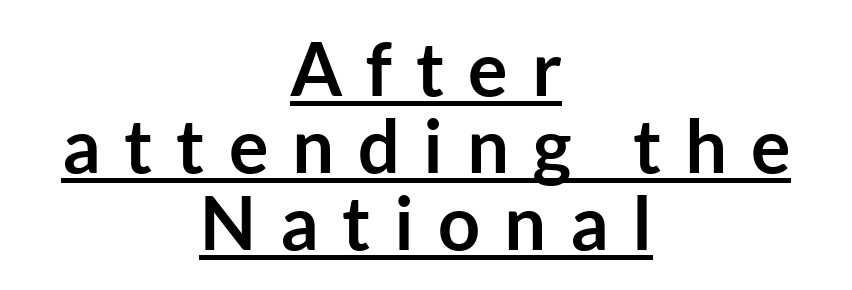
Q: Is the text bold? A: Yes.
Q: Is the text italic (slanted)? A: No, it is upright.
Q: Is the typeface a serif or a sans-serif typeface? A: Sans-serif.
Q: Is the text underlined? A: Yes.
Q: How is the paragraph aligned? A: Centered.
Q: Is the spacing between letters normal or unusually wide? A: Unusually wide.
Q: Is the spacing between lines tight, normal or loose? A: Tight.
Q: Width (condensed, normal, or wide)? A: Normal.
Q: Stroke contrast? A: Low.
Q: x-height? A: Medium.
Q: Monospaced? A: No.
